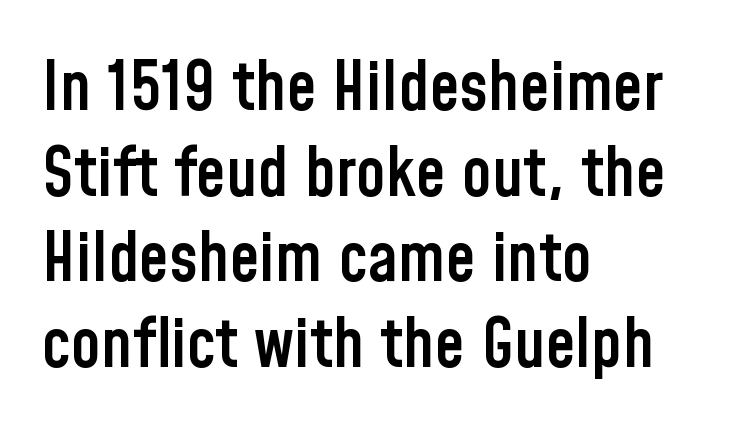
{"serif": "no", "italic": "no", "bold": "semi", "weight": "semibold", "width": "condensed", "stroke_contrast": "low", "x_height": "medium", "monospaced": "no", "underline": "no", "align": "left", "line_spacing": "normal", "line_spacing_ratio": 1.26, "letter_spacing": "normal", "letter_spacing_em": 0.0, "glyph_px": 68}
